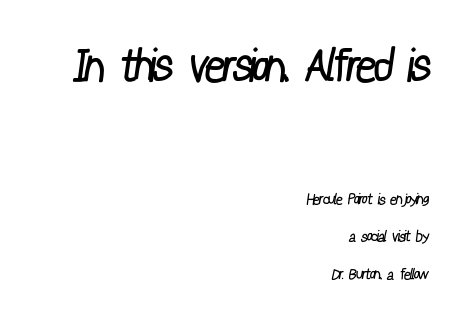
The passage shown is typed in a proportional face where columns would drift. The passage shown stacks its lines with a broad gap. You could call the tracking neutral — neither tight nor loose. Compare the two chunks: the upper has the greater cap height. Right-aligned paragraph, ragged on the left. Underlining? Definitely not there.
